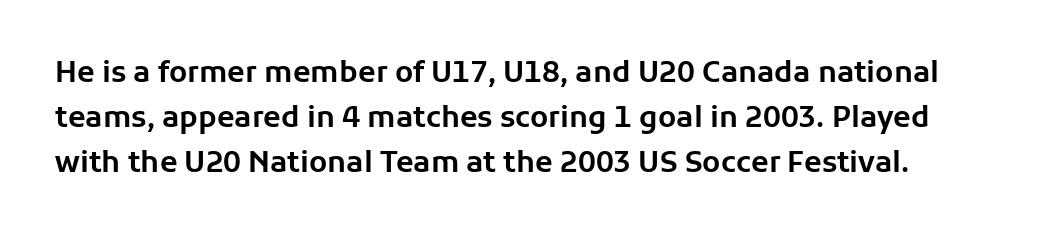
The image shows 29 px sans-serif type, upright; set normal line spacing (1.56x), normal letter spacing, not underlined; low stroke contrast and a medium x-height.
